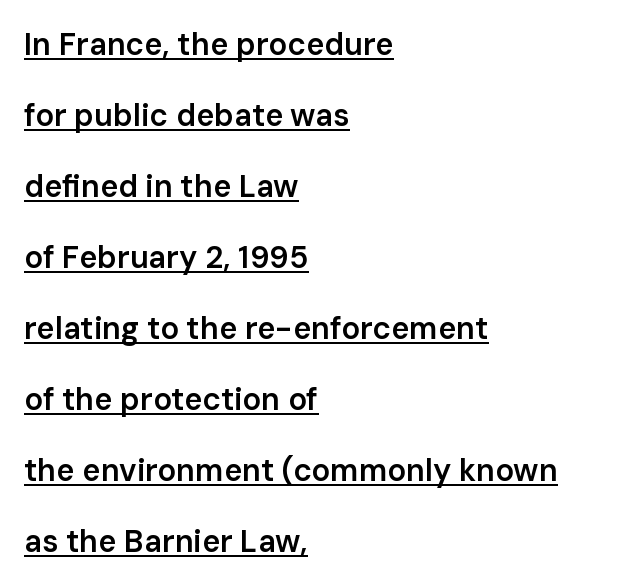
Q: Is the text bold? A: Semi-bold.
Q: Is the text italic (slanted)? A: No, it is upright.
Q: Is the typeface a serif or a sans-serif typeface? A: Sans-serif.
Q: Is the text underlined? A: Yes.
Q: How is the paragraph aligned? A: Left-aligned.
Q: Is the spacing between letters normal or unusually wide? A: Normal.
Q: Is the spacing between lines tight, normal or loose? A: Loose.
Q: Width (condensed, normal, or wide)? A: Normal.
Q: Stroke contrast? A: Low.
Q: x-height? A: Medium.
Q: Monospaced? A: No.
